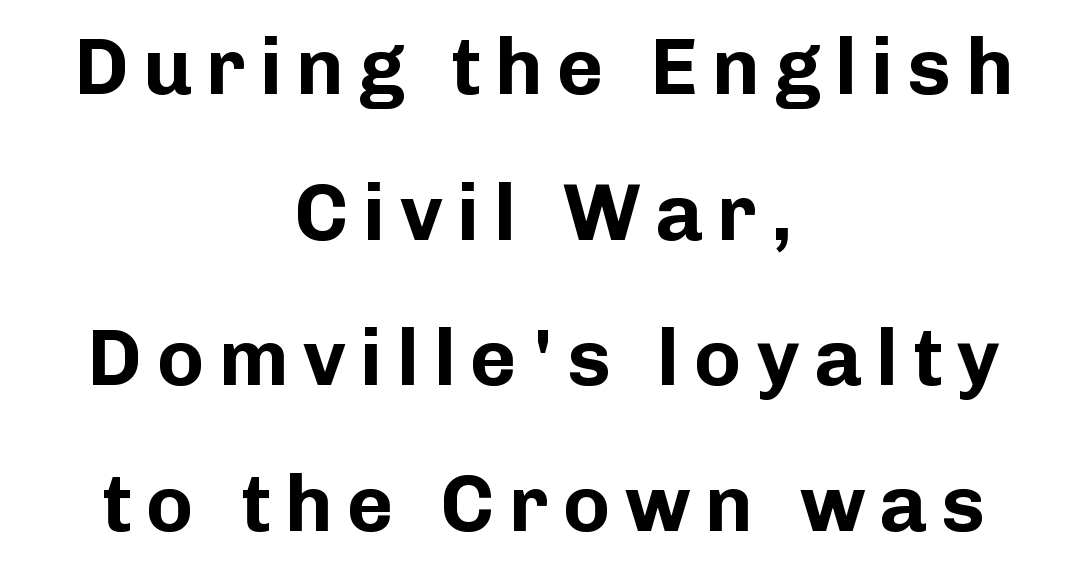
Vertical strokes here are truly vertical. Thick stems and heavy bowls — unmistakably bold. Just letters on the line, the space beneath them empty. Unlike a traditional serif, this face leaves its strokes unadorned. Looks like regular typesetting: each glyph gets only the width it needs. Casual observation: everything's sitting right in the middle.
